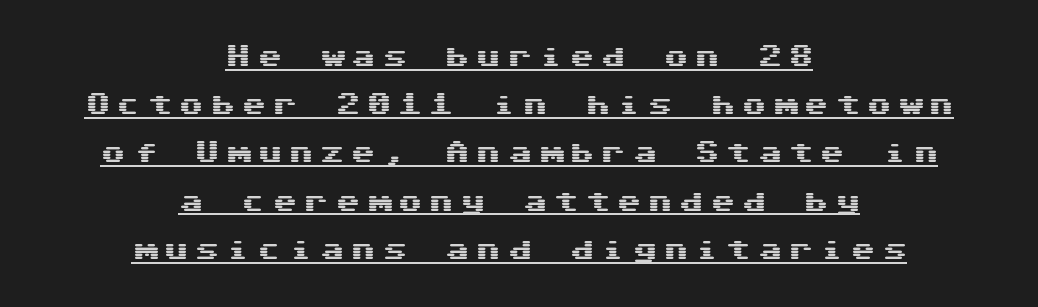
{"italic": "no", "underline": "yes", "align": "center", "line_spacing": "loose", "line_spacing_ratio": 1.93, "letter_spacing": "wide", "letter_spacing_em": 0.25, "glyph_px": 25}
